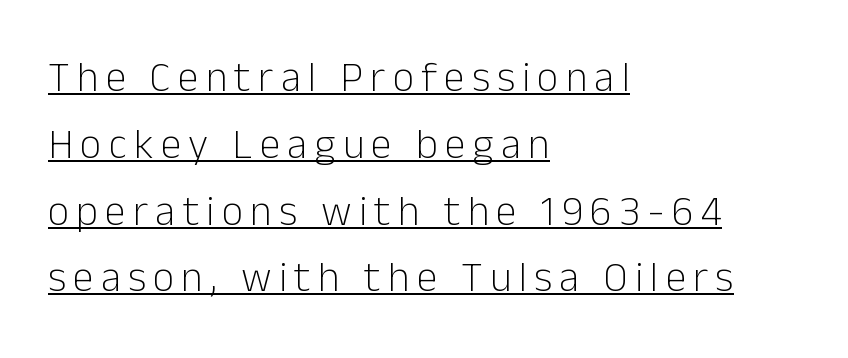
{"serif": "no", "italic": "no", "bold": "no", "weight": "light", "width": "normal", "stroke_contrast": "low", "x_height": "medium", "monospaced": "no", "underline": "yes", "align": "left", "line_spacing": "normal", "line_spacing_ratio": 1.59, "glyph_px": 42}
